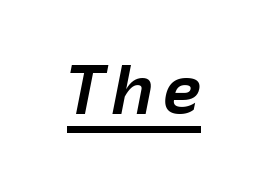
{"serif": "no", "bold": "yes", "weight": "bold", "width": "normal", "stroke_contrast": "low", "x_height": "medium", "monospaced": "no", "underline": "yes", "glyph_px": 69}
